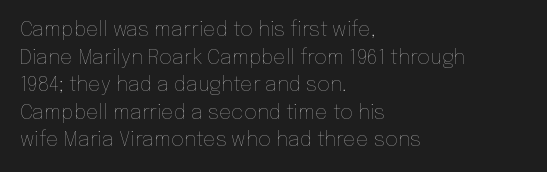
The image shows 20 px text type, upright; set left-aligned, normal line spacing (1.38x), normal letter spacing, not underlined.
